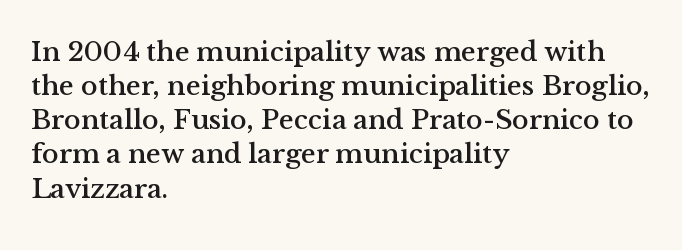
{"serif": "yes", "italic": "no", "width": "normal", "stroke_contrast": "medium", "x_height": "medium", "monospaced": "no", "underline": "no", "align": "left", "line_spacing_ratio": 1.22, "letter_spacing": "normal", "letter_spacing_em": 0.0, "glyph_px": 28}
